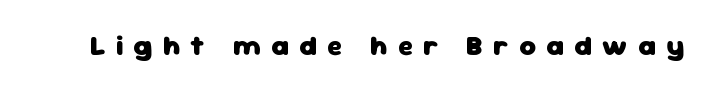
Q: Is the text bold? A: Yes.
Q: Is the text italic (slanted)? A: No, it is upright.
Q: Is the typeface a serif or a sans-serif typeface? A: Sans-serif.
Q: Is the text underlined? A: No.
Q: Is the spacing between letters normal or unusually wide? A: Unusually wide.
Q: Width (condensed, normal, or wide)? A: Normal.
Q: Stroke contrast? A: Low.
Q: x-height? A: Medium.
Q: Monospaced? A: No.
